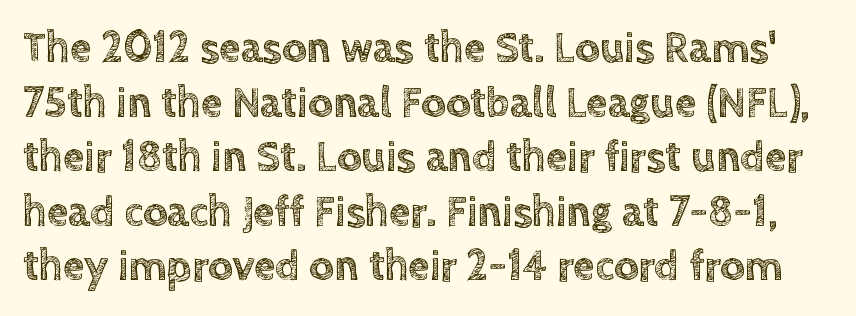
The image shows 43 px text type, upright; set normal line spacing (1.27x), normal letter spacing, not underlined; a large x-height.
